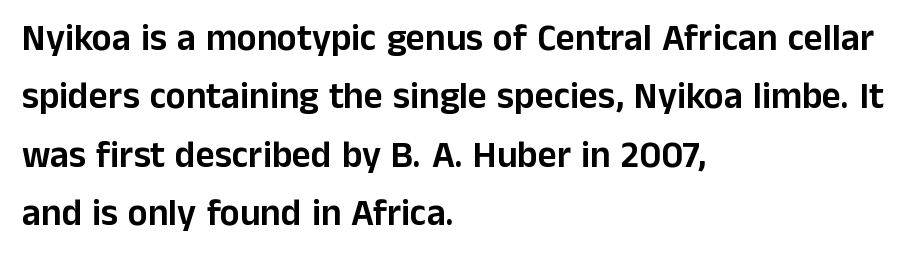
{"serif": "no", "italic": "no", "width": "normal", "stroke_contrast": "low", "x_height": "medium", "monospaced": "no", "underline": "no", "align": "left", "line_spacing": "normal", "line_spacing_ratio": 1.58, "letter_spacing": "normal", "letter_spacing_em": 0.0, "glyph_px": 37}
